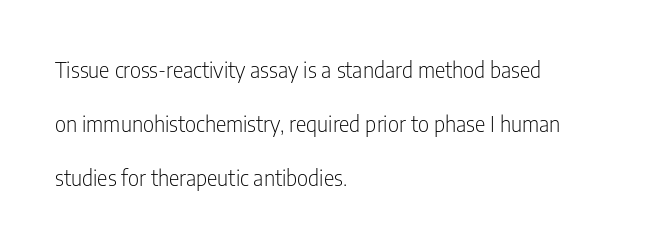
{"italic": "no", "bold": "no", "underline": "no", "align": "left", "line_spacing": "loose", "line_spacing_ratio": 2.46, "letter_spacing": "normal", "letter_spacing_em": 0.0, "glyph_px": 22}
